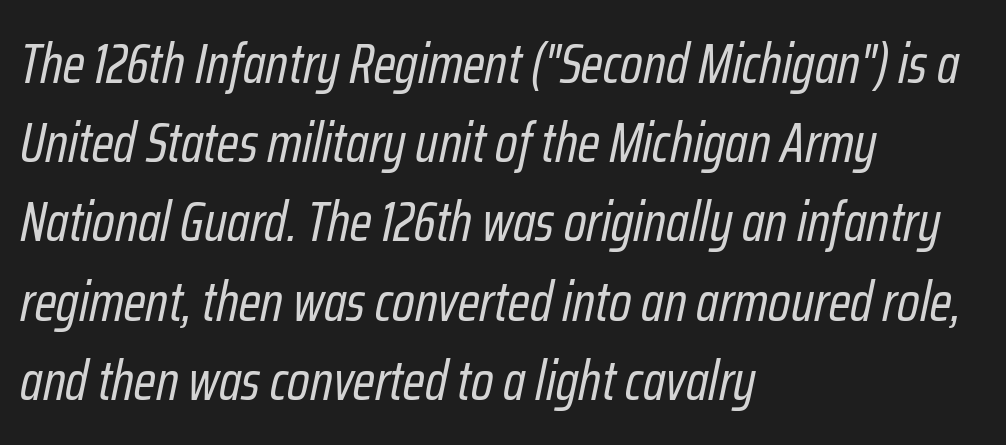
Q: Is the text bold? A: No.
Q: Is the text italic (slanted)? A: Yes, it leans right by about 12 degrees.
Q: Is the text underlined? A: No.
Q: How is the paragraph aligned? A: Left-aligned.
Q: Is the spacing between letters normal or unusually wide? A: Normal.
Q: Is the spacing between lines tight, normal or loose? A: Normal.
Q: Width (condensed, normal, or wide)? A: Condensed.
Q: Stroke contrast? A: Low.
Q: x-height? A: Medium.
Q: Monospaced? A: No.
